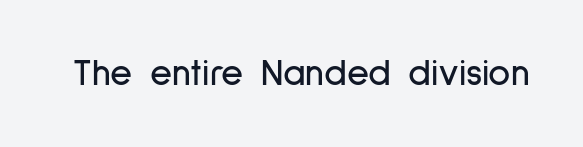
{"serif": "no", "italic": "no", "width": "condensed", "stroke_contrast": "low", "x_height": "medium", "monospaced": "no", "underline": "no", "letter_spacing": "normal", "letter_spacing_em": 0.0, "glyph_px": 38}
